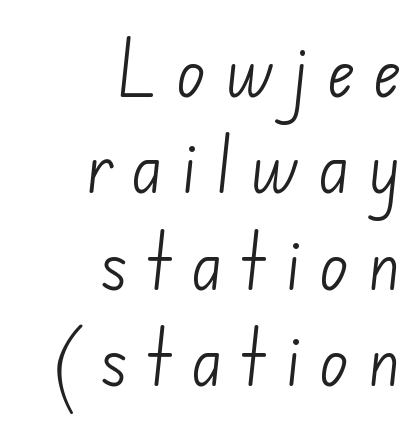
{"serif": "no", "bold": "no", "weight": "light", "width": "normal", "stroke_contrast": "low", "x_height": "small", "monospaced": "no", "underline": "no", "align": "right", "line_spacing": "normal", "line_spacing_ratio": 1.58, "letter_spacing": "wide", "letter_spacing_em": 0.29, "glyph_px": 61}
